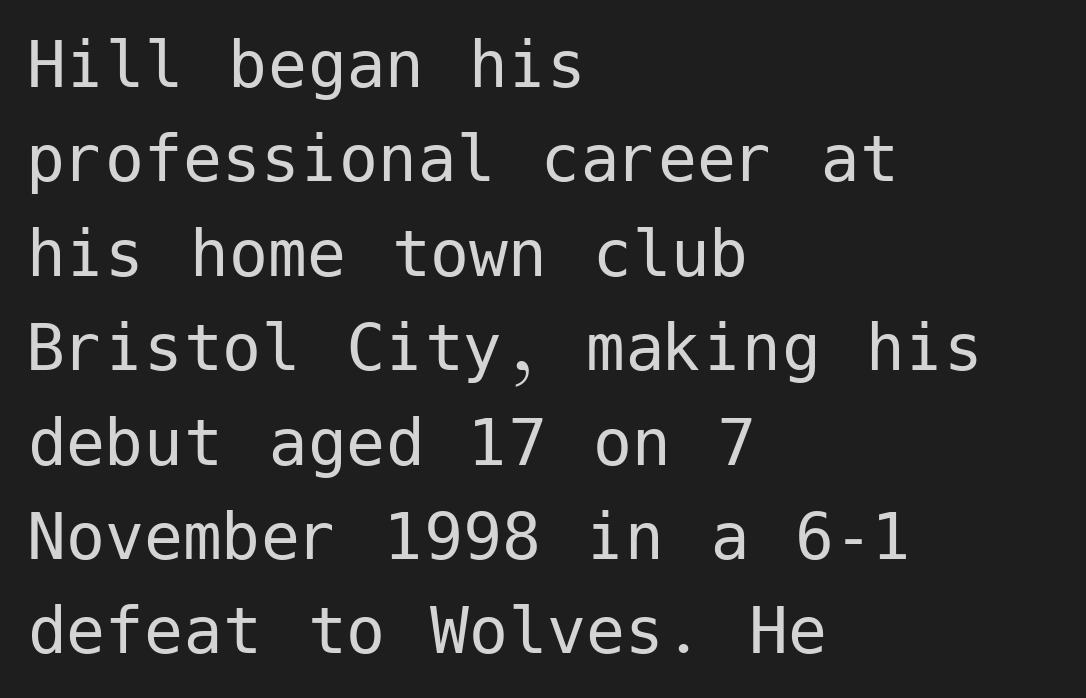
Type style note: lacks serifs. The paragraph shown leans on its left margin. Any mark beneath the type? The region is blank. Is the type heavy? It reads as light-to-regular instead. Rendered with straight, roman letterforms. The line texture is even and compact thanks to regular tracking.
